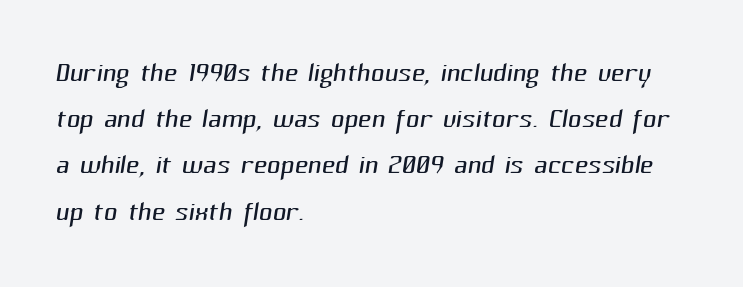
Characters follow at the spacing the type designer built in. Line starts are locked; line ends wander. Bare-footed words on every line. The letters carry no serifs — their stems end cleanly without finishing strokes. Bold? No — there's no thickening of the strokes. Each new line begins a customary step beneath the previous one.
